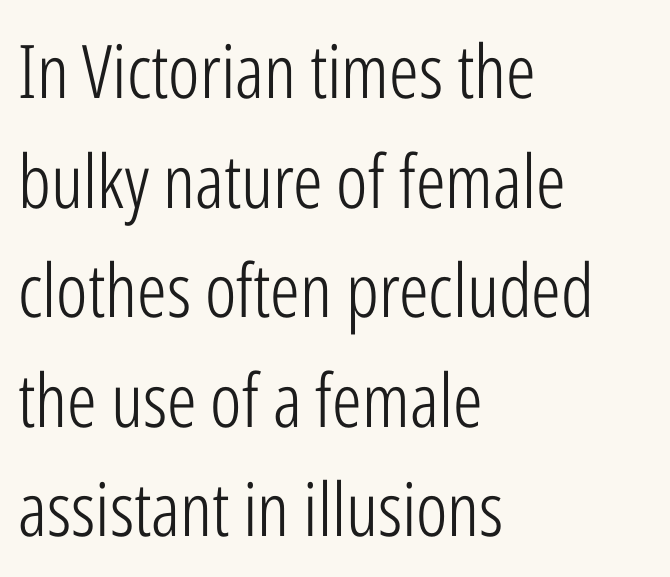
Q: Is the text bold? A: No.
Q: Is the text italic (slanted)? A: No, it is upright.
Q: Is the typeface a serif or a sans-serif typeface? A: Sans-serif.
Q: Is the text underlined? A: No.
Q: How is the paragraph aligned? A: Left-aligned.
Q: Is the spacing between letters normal or unusually wide? A: Normal.
Q: Is the spacing between lines tight, normal or loose? A: Normal.
Q: Width (condensed, normal, or wide)? A: Condensed.
Q: Stroke contrast? A: Low.
Q: x-height? A: Medium.
Q: Monospaced? A: No.
